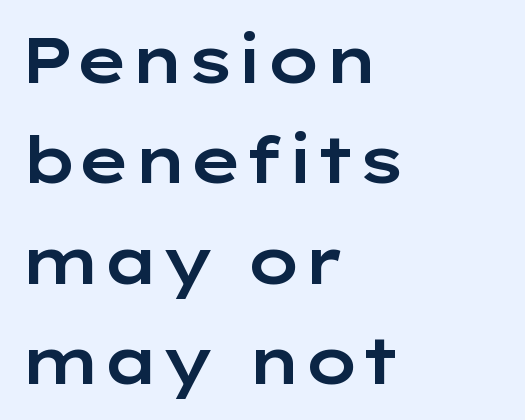
Lines of text with bare space underneath. Alignment: flush left. The designer went with a sans here, leaving each stem footless. Leading matches the norm, producing a regular column. Ascenders rise straight up at ninety degrees. Each word holds together tightly as a unit, with standard inter-letter gaps.
